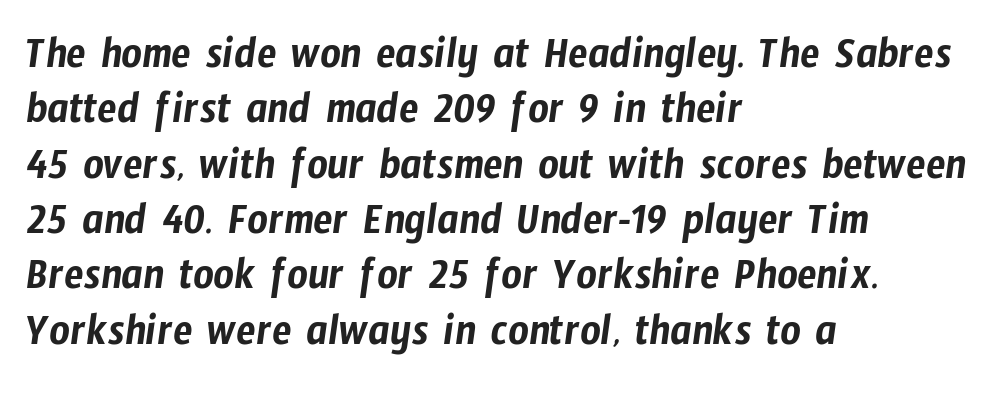
The glyphs in this specimen are sans serif. Type without underlining. The letters advance in unequal steps, a hallmark of proportional type. No extra tracking has been applied to these lines.
